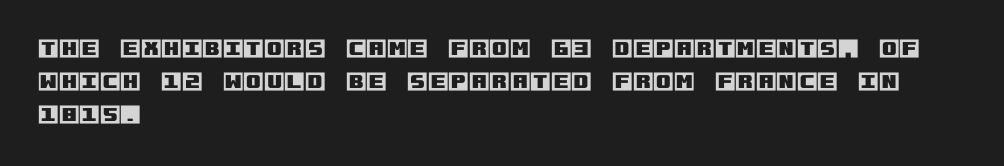
Q: Is the text italic (slanted)? A: No, it is upright.
Q: Is the text underlined? A: No.
Q: How is the paragraph aligned? A: Left-aligned.
Q: Is the spacing between letters normal or unusually wide? A: Normal.
Q: Is the spacing between lines tight, normal or loose? A: Normal.
